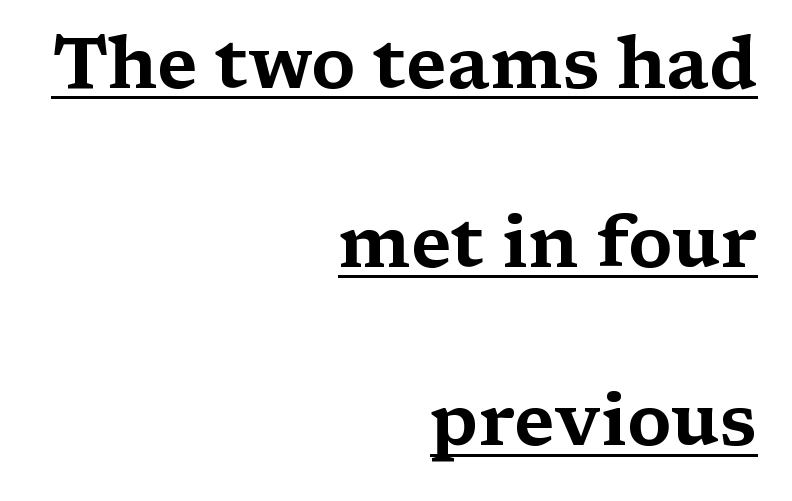
Q: Is the text italic (slanted)? A: No, it is upright.
Q: Is the typeface a serif or a sans-serif typeface? A: Serif.
Q: Is the text underlined? A: Yes.
Q: How is the paragraph aligned? A: Right-aligned.
Q: Is the spacing between letters normal or unusually wide? A: Normal.
Q: Is the spacing between lines tight, normal or loose? A: Loose.
Q: Width (condensed, normal, or wide)? A: Wide.
Q: Stroke contrast? A: Medium.
Q: x-height? A: Medium.
Q: Monospaced? A: No.
